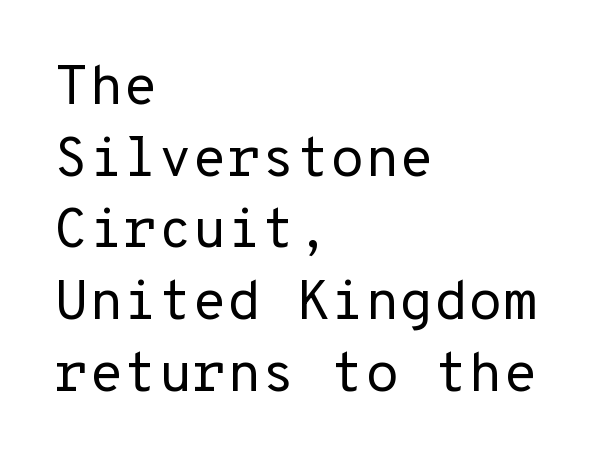
The image shows 56 px regular-weight sans-serif type, upright, monospaced; set left-aligned, normal line spacing (1.28x), normal letter spacing, not underlined; low stroke contrast and a medium x-height.
